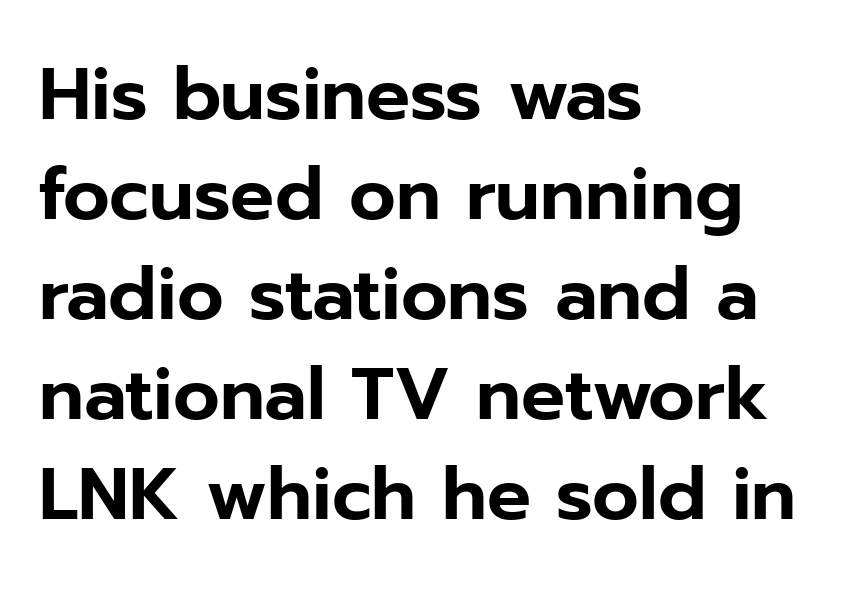
{"serif": "no", "italic": "no", "width": "normal", "stroke_contrast": "low", "x_height": "medium", "monospaced": "no", "underline": "no", "align": "left", "line_spacing": "normal", "line_spacing_ratio": 1.37, "letter_spacing": "normal", "letter_spacing_em": 0.0, "glyph_px": 73}
